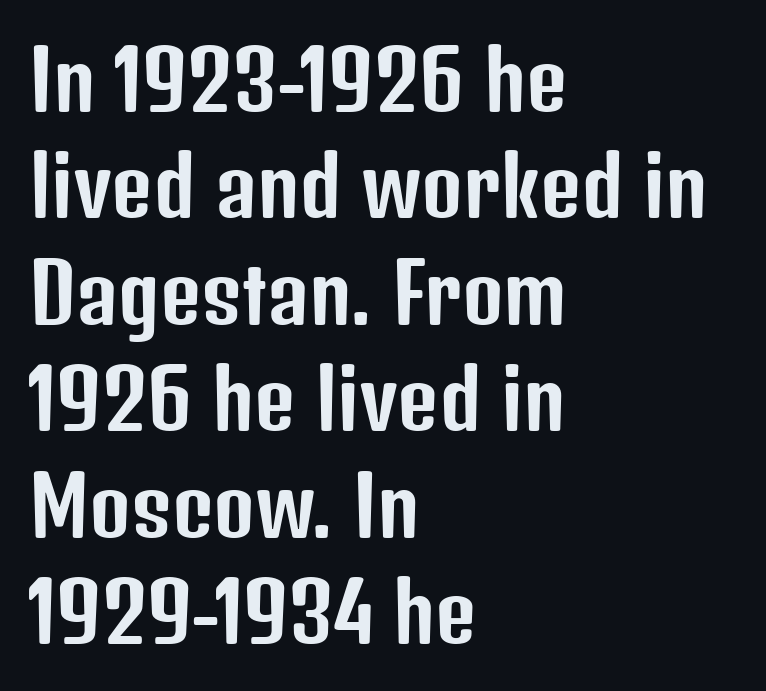
The image shows 80 px condensed sans-serif type, upright; set left-aligned, normal line spacing (1.33x), normal letter spacing, not underlined; low stroke contrast and a medium x-height.
